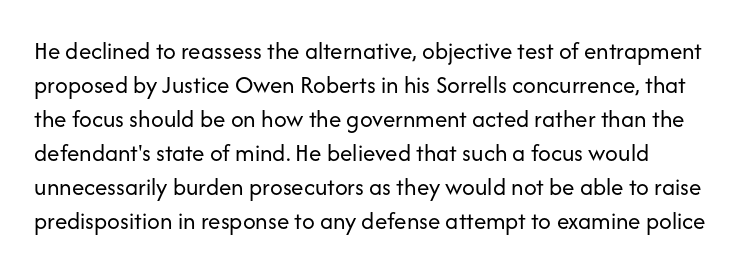
{"italic": "no", "bold": "no", "underline": "no", "line_spacing": "normal", "line_spacing_ratio": 1.36, "letter_spacing": "normal", "letter_spacing_em": 0.0, "glyph_px": 25}
